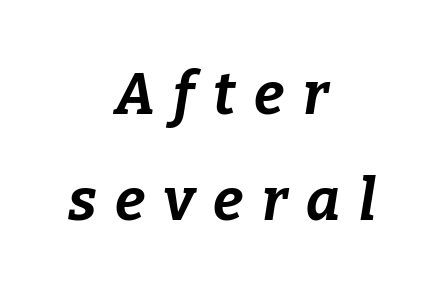
Q: Is the text bold? A: Yes.
Q: Is the text italic (slanted)? A: Yes, it leans right by about 9 degrees.
Q: Is the text underlined? A: No.
Q: How is the paragraph aligned? A: Centered.
Q: Is the spacing between letters normal or unusually wide? A: Unusually wide.
Q: Width (condensed, normal, or wide)? A: Normal.
Q: Stroke contrast? A: Low.
Q: x-height? A: Medium.
Q: Monospaced? A: No.
